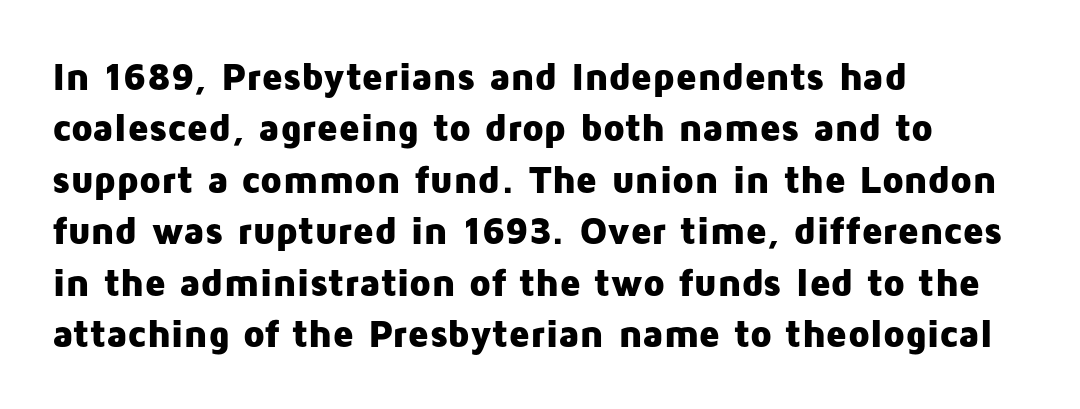
The image shows 39 px heavy sans-serif type, upright; set left-aligned, normal line spacing (1.32x), normal letter spacing, not underlined; low stroke contrast and a medium x-height.
